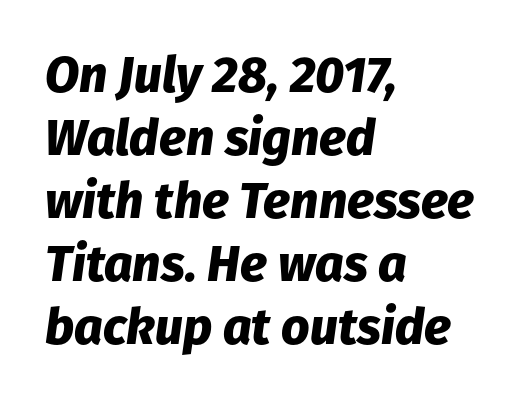
The image shows 50 px heavy type, italic (leaning right); set left-aligned, normal line spacing (1.26x), normal letter spacing, not underlined; low stroke contrast and a medium x-height.
